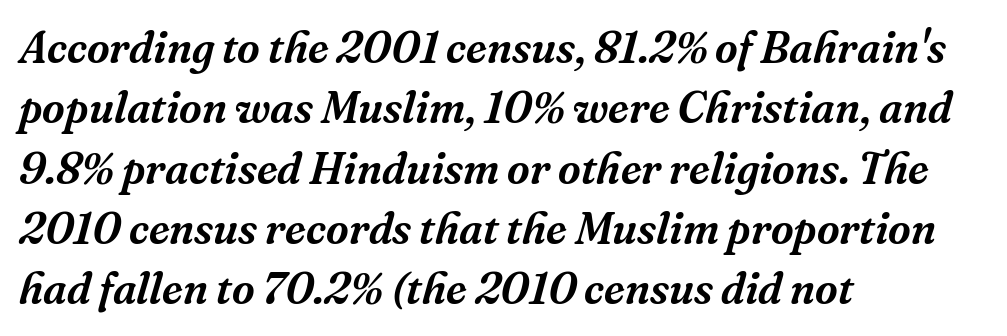
{"serif": "yes", "italic": "yes", "lean": "right", "slant_degrees": 16, "width": "normal", "stroke_contrast": "medium", "x_height": "medium", "monospaced": "no", "underline": "no", "align": "left", "line_spacing": "normal", "line_spacing_ratio": 1.37, "letter_spacing": "normal", "letter_spacing_em": 0.0, "glyph_px": 44}
